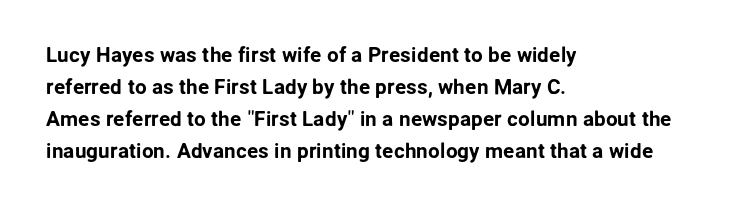
Layout note: lines flush left. The string is rendered with underlining switched off. The line texture is even and compact thanks to regular tracking. A roman cut, with each character standing at attention. The space between consecutive lines is moderate.
